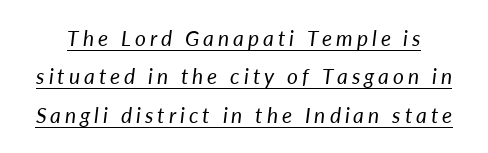
The image shows 21 px text type, italic (leaning right); set line spacing 1.83x, underlined.
